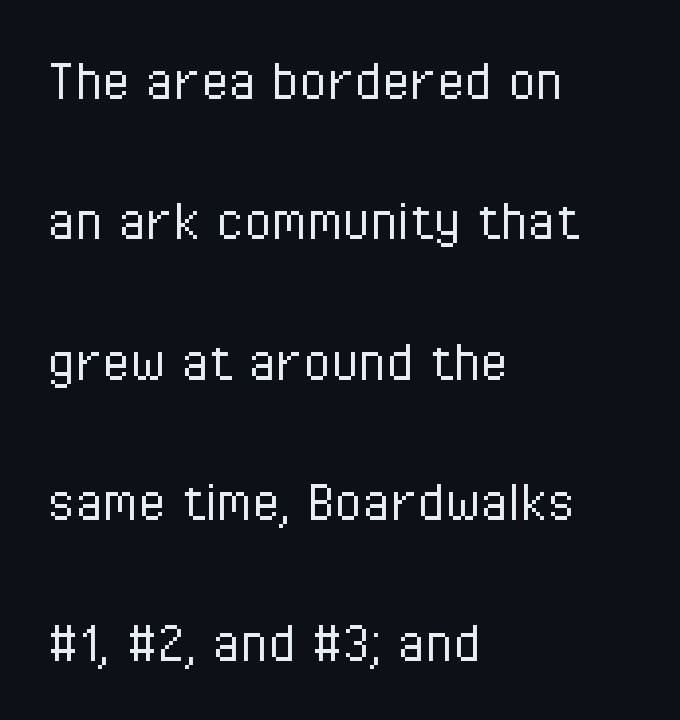
Q: Is the text bold? A: No.
Q: Is the text italic (slanted)? A: No, it is upright.
Q: Is the typeface a serif or a sans-serif typeface? A: Sans-serif.
Q: Is the text underlined? A: No.
Q: How is the paragraph aligned? A: Left-aligned.
Q: Is the spacing between letters normal or unusually wide? A: Normal.
Q: Is the spacing between lines tight, normal or loose? A: Loose.
Q: Width (condensed, normal, or wide)? A: Condensed.
Q: Stroke contrast? A: Low.
Q: x-height? A: Medium.
Q: Monospaced? A: No.
